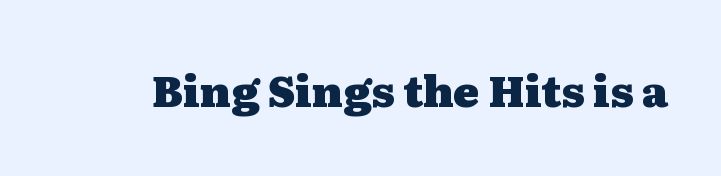
Q: Is the text bold? A: Yes.
Q: Is the text italic (slanted)? A: No, it is upright.
Q: Is the typeface a serif or a sans-serif typeface? A: Serif.
Q: Is the text underlined? A: No.
Q: Is the spacing between letters normal or unusually wide? A: Normal.
Q: Width (condensed, normal, or wide)? A: Wide.
Q: Stroke contrast? A: Medium.
Q: x-height? A: Medium.
Q: Monospaced? A: No.
